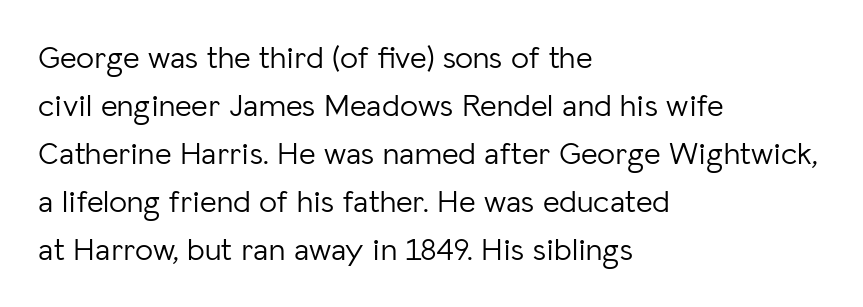
{"serif": "no", "italic": "no", "bold": "no", "weight": "light", "width": "normal", "stroke_contrast": "low", "x_height": "medium", "monospaced": "no", "underline": "no", "align": "left", "line_spacing": "normal", "line_spacing_ratio": 1.5, "letter_spacing": "normal", "letter_spacing_em": 0.0, "glyph_px": 32}
